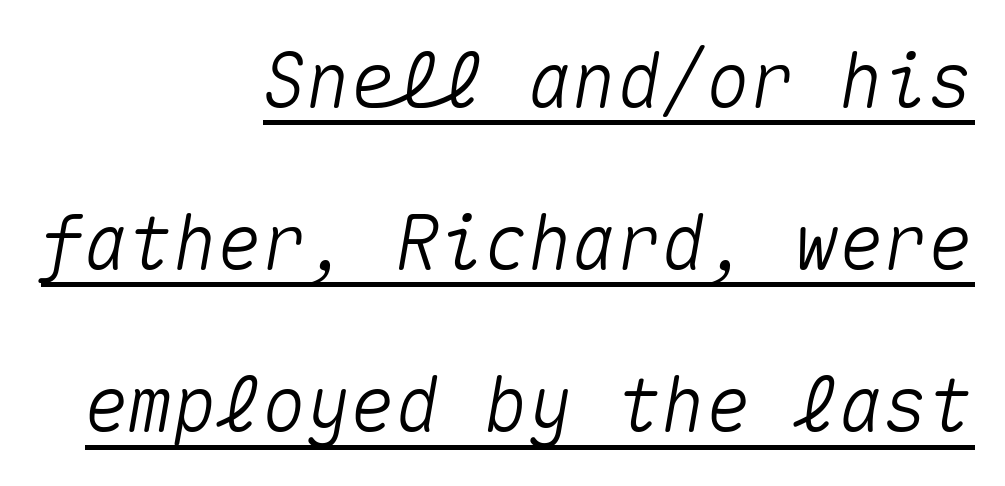
Q: Is the text italic (slanted)? A: Yes, it leans right by about 10 degrees.
Q: Is the text underlined? A: Yes.
Q: How is the paragraph aligned? A: Right-aligned.
Q: Is the spacing between letters normal or unusually wide? A: Normal.
Q: Is the spacing between lines tight, normal or loose? A: Loose.
Q: Width (condensed, normal, or wide)? A: Normal.
Q: Stroke contrast? A: Medium.
Q: x-height? A: Medium.
Q: Monospaced? A: Yes.
